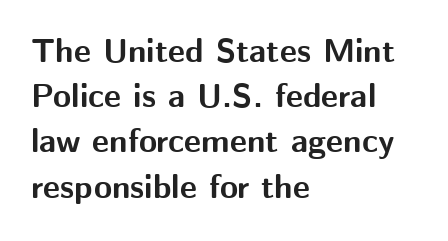
Q: Is the text bold? A: Yes.
Q: Is the text italic (slanted)? A: No, it is upright.
Q: Is the typeface a serif or a sans-serif typeface? A: Sans-serif.
Q: Is the text underlined? A: No.
Q: How is the paragraph aligned? A: Left-aligned.
Q: Is the spacing between letters normal or unusually wide? A: Normal.
Q: Is the spacing between lines tight, normal or loose? A: Normal.
Q: Width (condensed, normal, or wide)? A: Normal.
Q: Stroke contrast? A: Medium.
Q: x-height? A: Medium.
Q: Monospaced? A: No.
